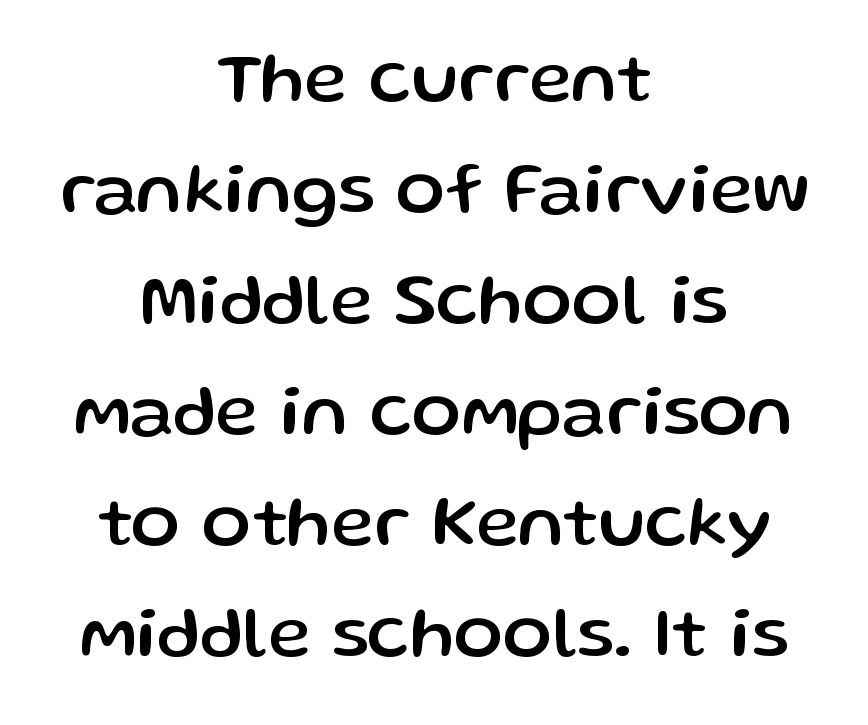
The image shows 73 px sans-serif type, upright; set centered, normal line spacing (1.52x), normal letter spacing, not underlined; low stroke contrast and a medium x-height.
